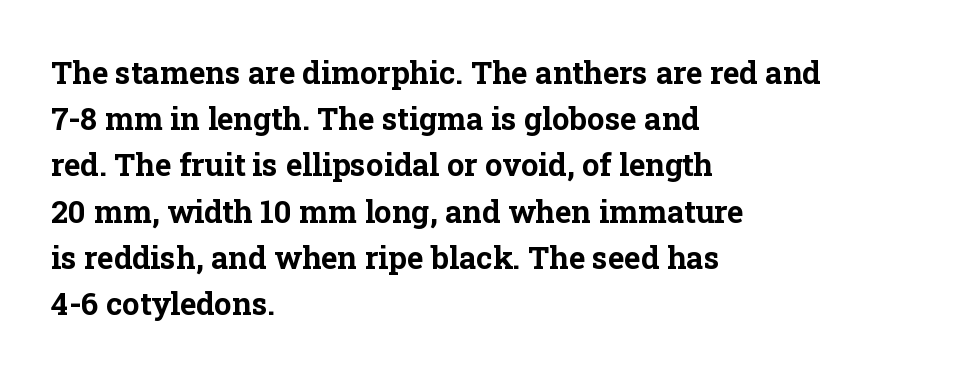
The image shows 31 px bold serif type, upright; set left-aligned, normal line spacing (1.49x), normal letter spacing, not underlined; low stroke contrast and a medium x-height.
